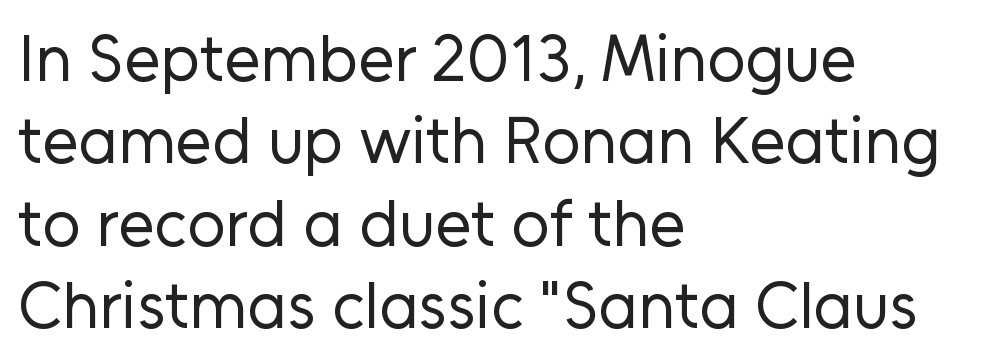
{"serif": "no", "italic": "no", "bold": "no", "weight": "regular", "width": "normal", "stroke_contrast": "low", "x_height": "medium", "monospaced": "no", "underline": "no", "align": "left", "line_spacing": "normal", "line_spacing_ratio": 1.25, "letter_spacing": "normal", "letter_spacing_em": 0.0, "glyph_px": 66}
